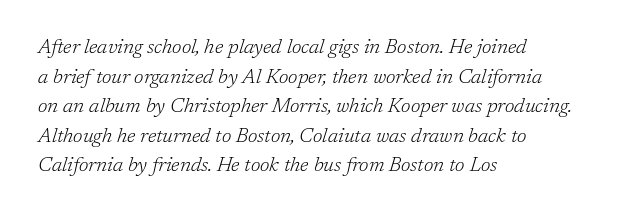
Q: Is the text bold? A: No.
Q: Is the text italic (slanted)? A: Yes, it leans right by about 17 degrees.
Q: Is the text underlined? A: No.
Q: How is the paragraph aligned? A: Left-aligned.
Q: Is the spacing between letters normal or unusually wide? A: Normal.
Q: Is the spacing between lines tight, normal or loose? A: Normal.
